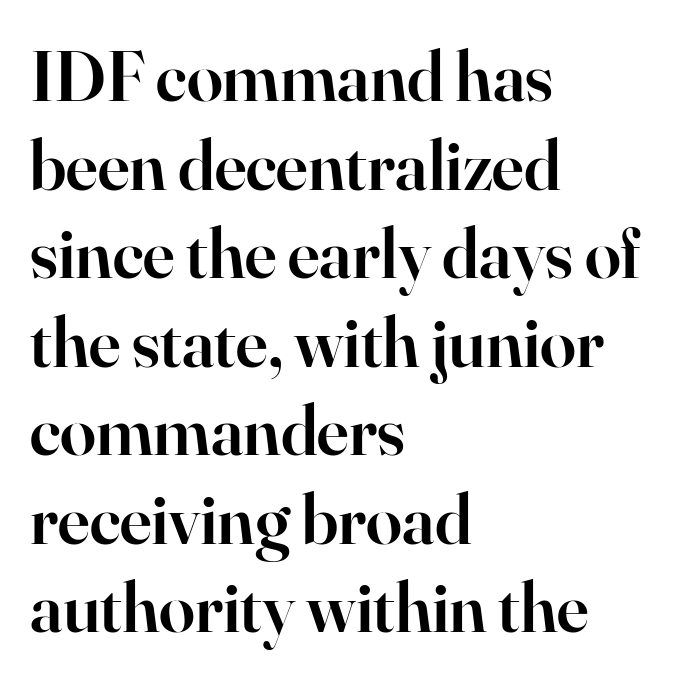
{"serif": "yes", "italic": "no", "bold": "semi", "weight": "semibold", "width": "normal", "stroke_contrast": "high", "x_height": "small", "monospaced": "no", "underline": "no", "align": "left", "line_spacing_ratio": 1.23, "letter_spacing": "normal", "letter_spacing_em": 0.0, "glyph_px": 72}
